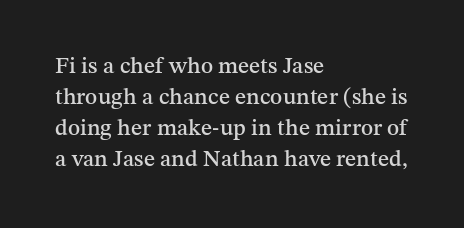
The image shows 23 px text type, upright; set left-aligned, normal line spacing (1.35x), normal letter spacing, not underlined.
